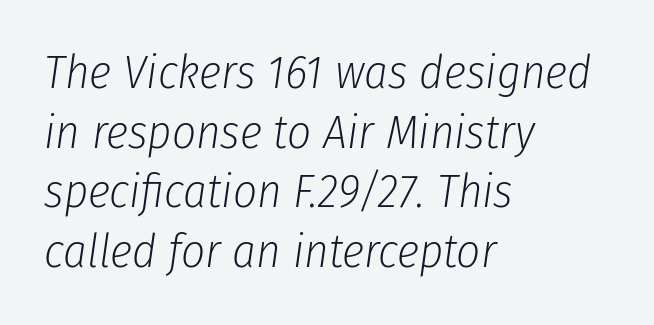
Short note: letters normally spaced. In terms of posture, this sample is oblique. The strip under each line holds only bare page. Typeset ragged right — the left edge is the straight one. You could not count columns in this text — the font is proportionally spaced.
